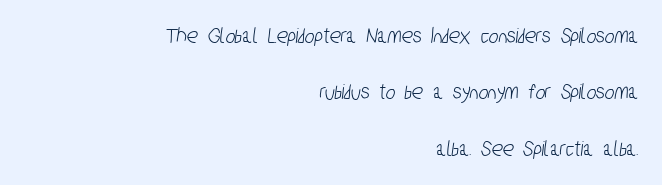
Q: Is the text underlined? A: No.
Q: How is the paragraph aligned? A: Right-aligned.
Q: Is the spacing between letters normal or unusually wide? A: Normal.
Q: Is the spacing between lines tight, normal or loose? A: Loose.
